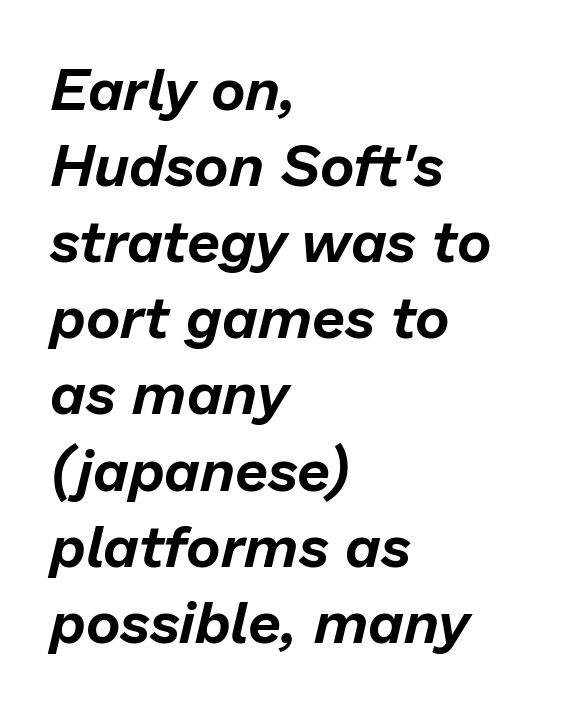
The image shows 59 px text type, italic (leaning right); set left-aligned, normal line spacing (1.29x), normal letter spacing, not underlined; low stroke contrast and a medium x-height.
